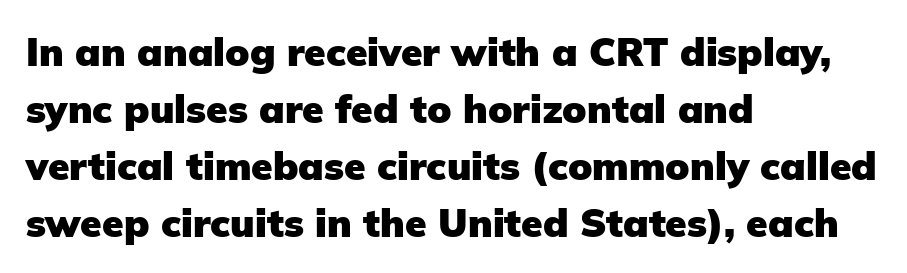
Q: Is the text bold? A: Yes.
Q: Is the text italic (slanted)? A: No, it is upright.
Q: Is the typeface a serif or a sans-serif typeface? A: Sans-serif.
Q: Is the text underlined? A: No.
Q: How is the paragraph aligned? A: Left-aligned.
Q: Is the spacing between letters normal or unusually wide? A: Normal.
Q: Is the spacing between lines tight, normal or loose? A: Normal.
Q: Width (condensed, normal, or wide)? A: Normal.
Q: Stroke contrast? A: Low.
Q: x-height? A: Medium.
Q: Monospaced? A: No.
